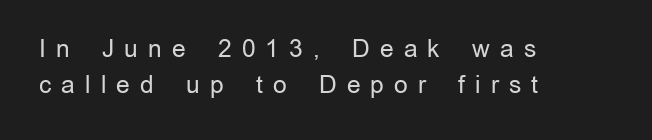
Letters have the restrained weight of plain body copy at most. A student would call this left alignment; a typographer would say flush left, rag right. One glance says typical: line gaps are just what's usual. The type sits square on the baseline with zero lean. The tracking jumps out immediately: characters are airy and widely separated. This rendering features lettering with no underline.
